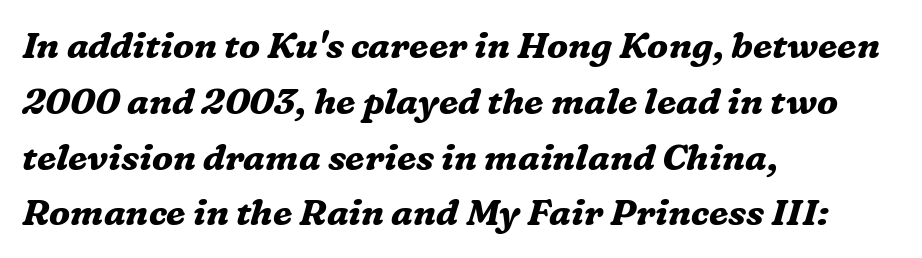
Spacing verdict: proportional, widths tailored to each character. Here the glyphs are tracked normally, forming tight word shapes. The whole block is typeset with a tilt. If you drew a ruler down the left edge, every line would touch it. The letters are bold, with thick, heavy strokes.
